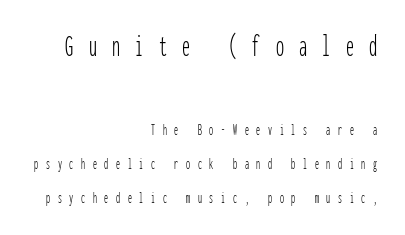
A student would notice the top passage is typeset larger than what follows. No extra ink here — the face is not bold. Is the block centered? No — it sits flush against the right margin. Ordinary non-slanted type is in use. Compared with typical body copy, the letter spacing here is much looser. Each letter, wide or thin by design, is forced into the same width here.
